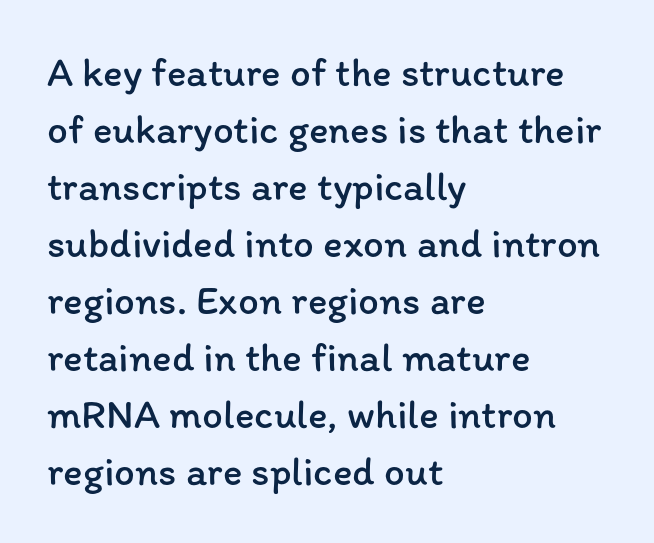
The image shows 41 px regular-weight type, upright; set left-aligned, normal line spacing (1.39x), normal letter spacing, not underlined; low stroke contrast and a medium x-height.
